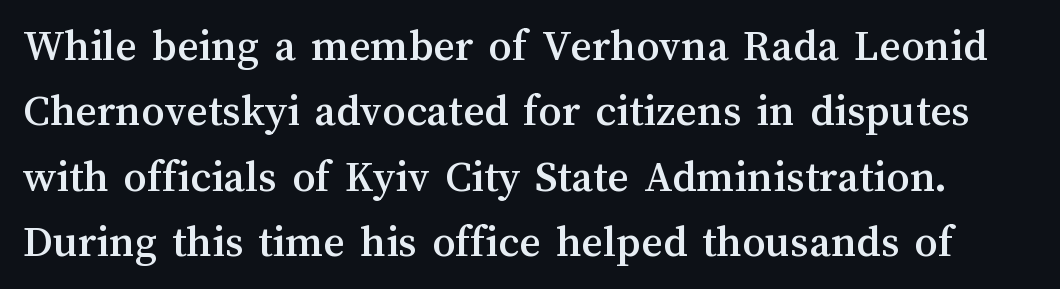
The type is set solid horizontally, with unmodified tracking. The face used here is proportionally spaced, like ordinary book or web type. Is there any slant? The stems are plumb. Compared with typical paragraphs, the rows here are spaced about the same.
